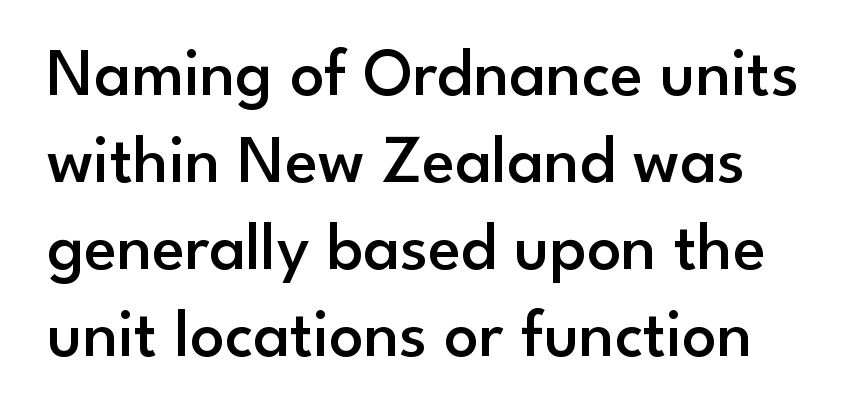
Examine the stroke ends and you'll find no serifs. The zone under the glyphs is completely vacant. No extra tracking has been applied to these lines. The face used here is proportionally spaced, like ordinary book or web type. Nope, not italic — everything's standing straight. Firm but not heavy-handed strokes: this text is semibold.
